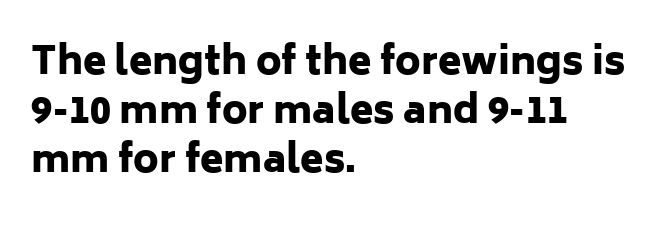
{"serif": "no", "italic": "no", "bold": "yes", "weight": "heavy", "width": "normal", "stroke_contrast": "low", "x_height": "medium", "monospaced": "no", "underline": "no", "align": "left", "line_spacing": "normal", "line_spacing_ratio": 1.29, "letter_spacing": "normal", "letter_spacing_em": 0.0, "glyph_px": 38}
